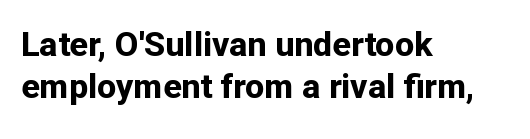
The passage is arranged the way most books set body copy — flush left. Inter-character spacing is left at the font's built-in metrics. Thick stems and heavy bowls — unmistakably bold. Are there feet on the stems? There aren't — it's a sans. Looks like regular typesetting: each glyph gets only the width it needs. Descenders are the only things crossing below the line.
